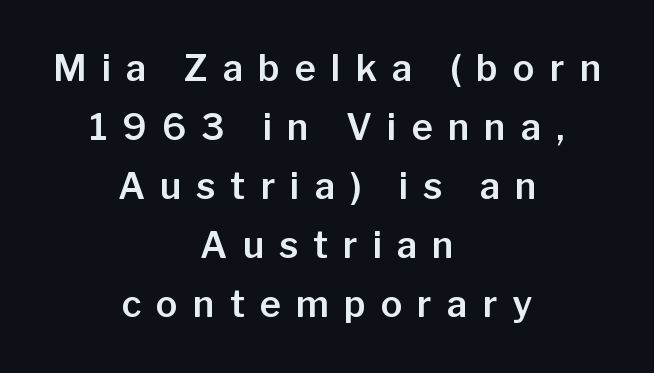
{"serif": "no", "italic": "no", "width": "normal", "stroke_contrast": "low", "x_height": "medium", "monospaced": "no", "underline": "no", "align": "center", "line_spacing": "normal", "line_spacing_ratio": 1.64, "letter_spacing": "wide", "letter_spacing_em": 0.42, "glyph_px": 36}
